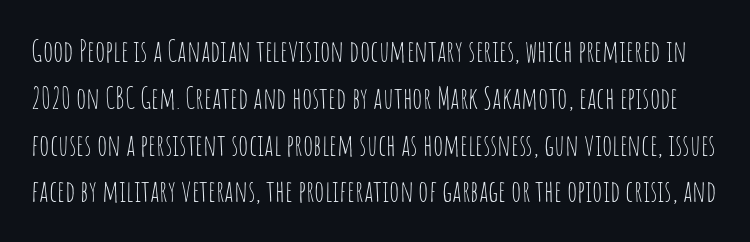
{"serif": "no", "italic": "no", "bold": "no", "weight": "thin", "width": "condensed", "stroke_contrast": "low", "x_height": "large", "monospaced": "no", "underline": "no", "line_spacing": "normal", "line_spacing_ratio": 1.56, "letter_spacing": "normal", "letter_spacing_em": 0.0, "glyph_px": 30}
